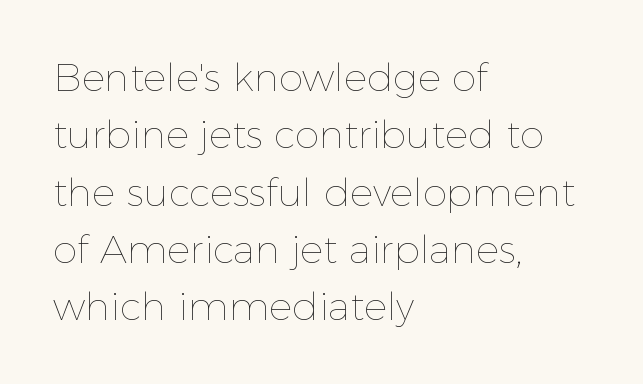
{"italic": "no", "bold": "no", "weight": "thin", "width": "normal", "x_height": "medium", "monospaced": "no", "underline": "no", "align": "left", "line_spacing": "normal", "line_spacing_ratio": 1.47, "letter_spacing": "normal", "letter_spacing_em": 0.0, "glyph_px": 39}
